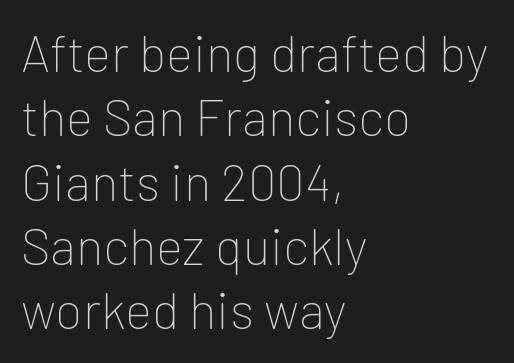
The image shows 51 px thin sans-serif type, upright; set left-aligned, normal line spacing (1.26x), normal letter spacing, not underlined; low stroke contrast and a medium x-height.
